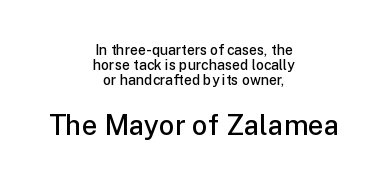
Q: Is the text bold? A: Semi-bold.
Q: Is the text italic (slanted)? A: No, it is upright.
Q: Is the typeface a serif or a sans-serif typeface? A: Sans-serif.
Q: Is the text underlined? A: No.
Q: How is the paragraph aligned? A: Centered.
Q: Is the spacing between letters normal or unusually wide? A: Normal.
Q: Is the spacing between lines tight, normal or loose? A: Tight.
Q: Which block of text is set in a larger size, the first (top) or the second (bottom)? A: The second (bottom) one.
Q: Width (condensed, normal, or wide)? A: Normal.
Q: Stroke contrast? A: Low.
Q: x-height? A: Medium.
Q: Monospaced? A: No.
